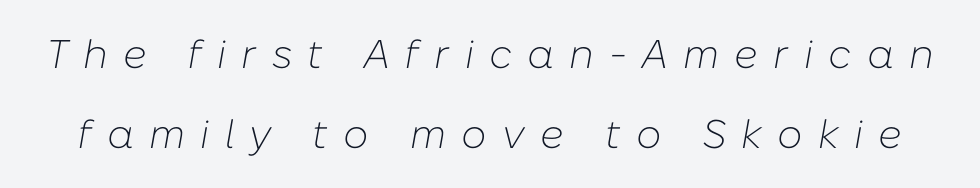
Q: Is the text bold? A: No.
Q: Is the text italic (slanted)? A: Yes, it leans right by about 10 degrees.
Q: Is the text underlined? A: No.
Q: Is the spacing between letters normal or unusually wide? A: Unusually wide.
Q: Is the spacing between lines tight, normal or loose? A: Loose.
Q: Width (condensed, normal, or wide)? A: Normal.
Q: Stroke contrast? A: Low.
Q: x-height? A: Medium.
Q: Monospaced? A: No.
